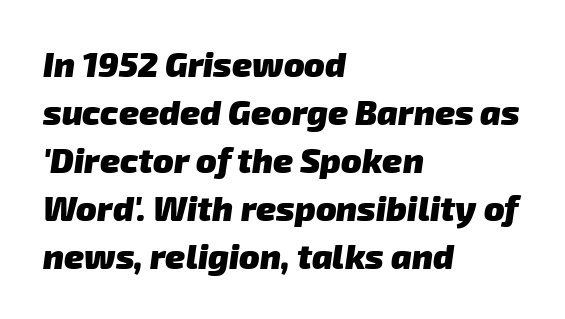
The image shows 34 px heavy sans-serif type; set left-aligned, normal line spacing (1.41x), normal letter spacing, not underlined; low stroke contrast and a medium x-height.
